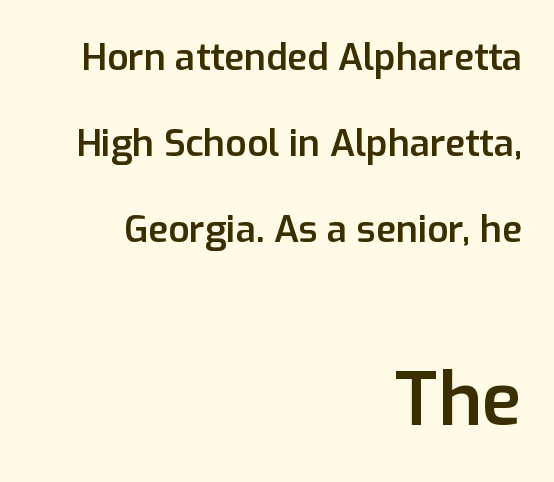
The image shows 74 px semibold sans-serif type, upright; set right-aligned, loose line spacing (2.33x), normal letter spacing, not underlined; the second (bottom) block is 2.0x larger; low stroke contrast and a medium x-height.
